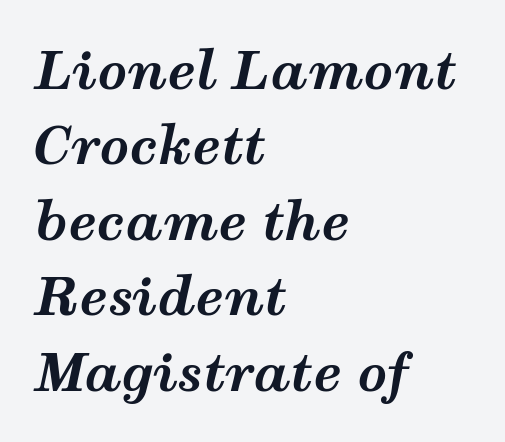
{"italic": "yes", "lean": "right", "slant_degrees": 12, "bold": "yes", "weight": "bold", "width": "wide", "stroke_contrast": "medium", "x_height": "medium", "monospaced": "no", "underline": "no", "align": "left", "line_spacing": "normal", "line_spacing_ratio": 1.45, "letter_spacing": "normal", "letter_spacing_em": 0.0, "glyph_px": 52}
